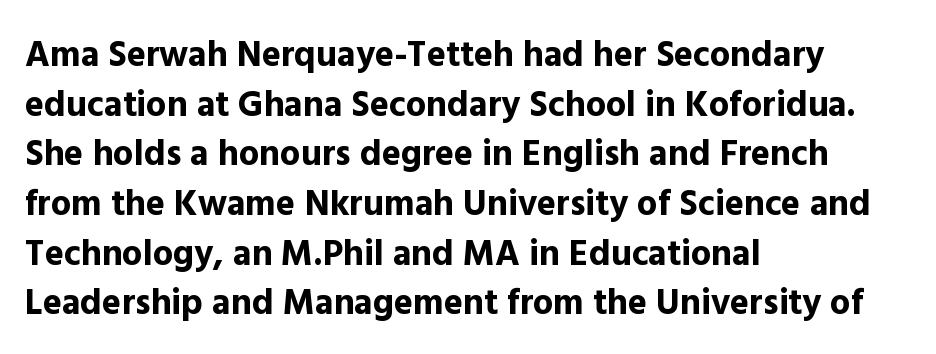
Q: Is the text bold? A: Yes.
Q: Is the text italic (slanted)? A: No, it is upright.
Q: Is the typeface a serif or a sans-serif typeface? A: Sans-serif.
Q: Is the text underlined? A: No.
Q: How is the paragraph aligned? A: Left-aligned.
Q: Is the spacing between letters normal or unusually wide? A: Normal.
Q: Is the spacing between lines tight, normal or loose? A: Normal.
Q: Width (condensed, normal, or wide)? A: Normal.
Q: x-height? A: Medium.
Q: Monospaced? A: No.
